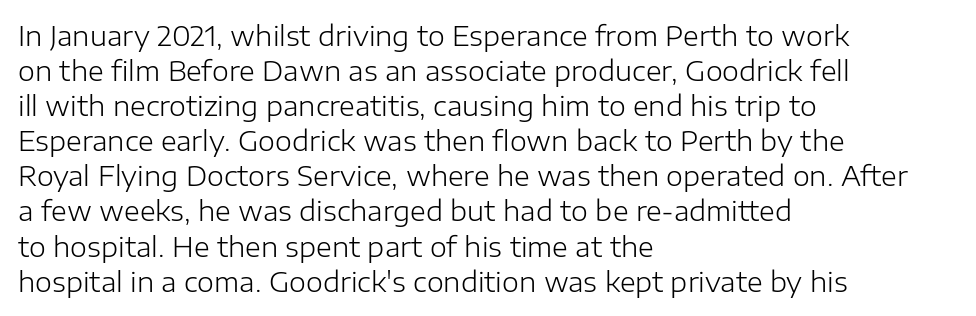
The image shows 27 px text type, upright; set left-aligned, normal line spacing (1.3x), normal letter spacing, not underlined.
